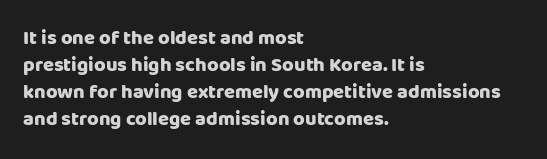
The image shows 20 px bold type, upright; set left-aligned, normal line spacing (1.35x), normal letter spacing, not underlined.
